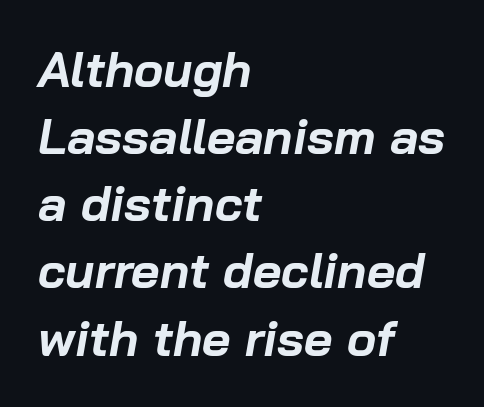
{"italic": "yes", "lean": "right", "slant_degrees": 10, "bold": "yes", "weight": "bold", "width": "normal", "stroke_contrast": "low", "x_height": "medium", "monospaced": "no", "underline": "no", "align": "left", "line_spacing": "normal", "line_spacing_ratio": 1.37, "letter_spacing": "normal", "letter_spacing_em": 0.0, "glyph_px": 49}
